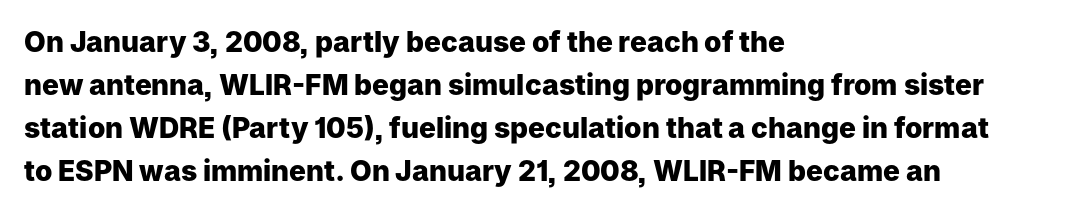
Q: Is the text bold? A: Yes.
Q: Is the text italic (slanted)? A: No, it is upright.
Q: Is the typeface a serif or a sans-serif typeface? A: Sans-serif.
Q: Is the text underlined? A: No.
Q: How is the paragraph aligned? A: Left-aligned.
Q: Is the spacing between letters normal or unusually wide? A: Normal.
Q: Is the spacing between lines tight, normal or loose? A: Normal.
Q: Width (condensed, normal, or wide)? A: Normal.
Q: Stroke contrast? A: Low.
Q: x-height? A: Medium.
Q: Monospaced? A: No.
